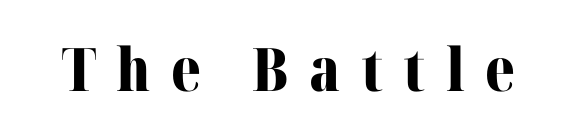
Q: Is the text bold? A: Yes.
Q: Is the text italic (slanted)? A: No, it is upright.
Q: Is the typeface a serif or a sans-serif typeface? A: Serif.
Q: Is the text underlined? A: No.
Q: Is the spacing between letters normal or unusually wide? A: Unusually wide.
Q: Width (condensed, normal, or wide)? A: Normal.
Q: Stroke contrast? A: Medium.
Q: x-height? A: Medium.
Q: Monospaced? A: No.
